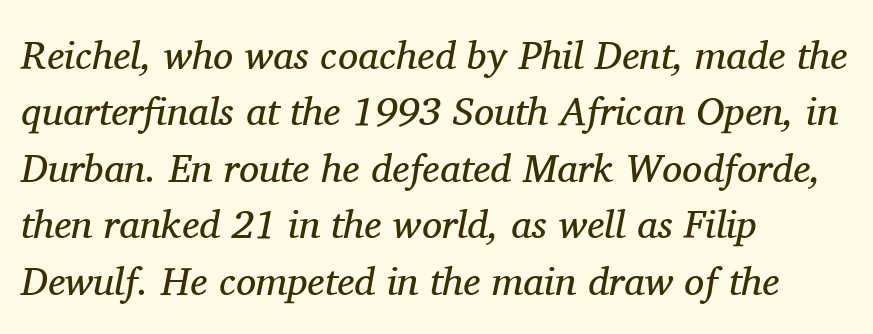
{"serif": "yes", "italic": "yes", "lean": "right", "slant_degrees": 11, "bold": "no", "weight": "regular", "width": "normal", "stroke_contrast": "medium", "x_height": "medium", "monospaced": "no", "underline": "no", "align": "left", "line_spacing": "normal", "line_spacing_ratio": 1.41, "letter_spacing": "normal", "letter_spacing_em": 0.0, "glyph_px": 40}
